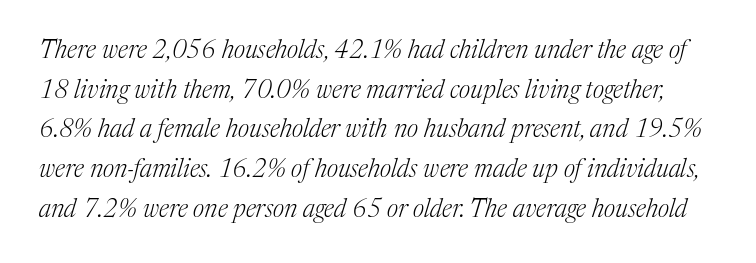
The image shows 25 px text type, italic (leaning right); set normal line spacing (1.59x), normal letter spacing, not underlined.
